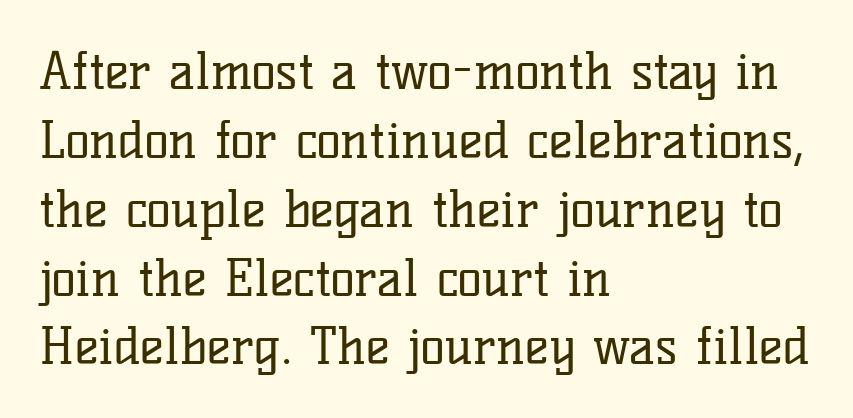
{"serif": "yes", "italic": "no", "bold": "no", "weight": "regular", "width": "normal", "stroke_contrast": "low", "x_height": "medium", "monospaced": "no", "underline": "no", "align": "left", "line_spacing": "normal", "line_spacing_ratio": 1.35, "letter_spacing": "normal", "letter_spacing_em": 0.0, "glyph_px": 51}
